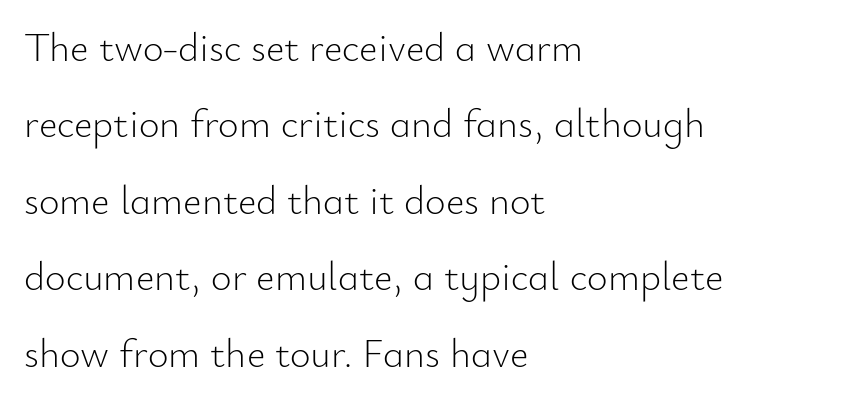
The image shows 40 px light sans-serif type, upright; set left-aligned, loose line spacing (1.91x), normal letter spacing, not underlined; low stroke contrast and a small x-height.
